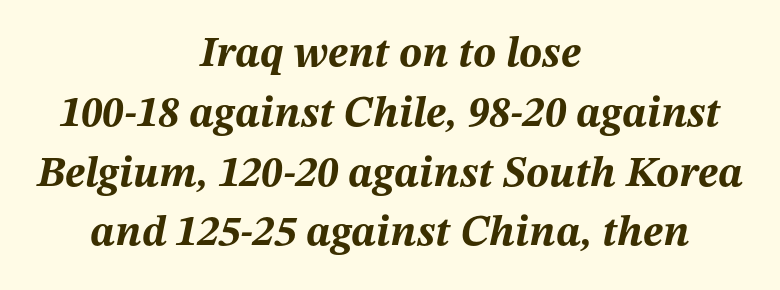
The image shows 43 px bold type, italic (leaning right); set centered, normal line spacing (1.39x), normal letter spacing, not underlined; medium stroke contrast and a medium x-height.
